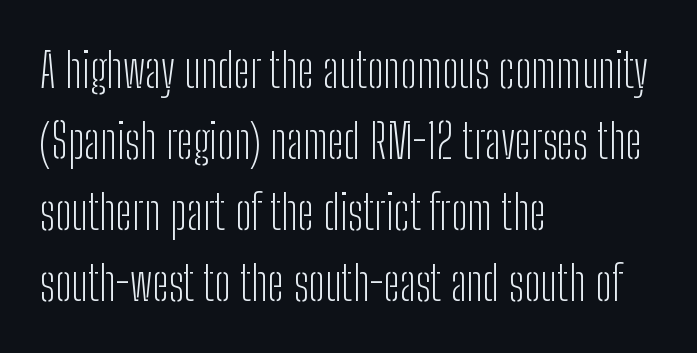
{"serif": "no", "italic": "no", "bold": "no", "weight": "light", "width": "condensed", "stroke_contrast": "low", "x_height": "medium", "monospaced": "no", "underline": "no", "align": "left", "line_spacing": "normal", "line_spacing_ratio": 1.48, "letter_spacing": "normal", "letter_spacing_em": 0.0, "glyph_px": 48}
